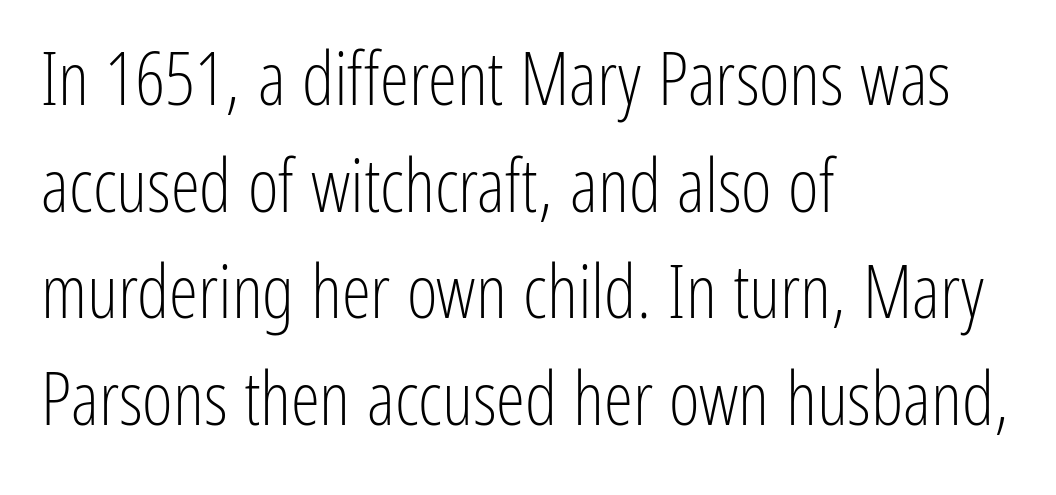
The image shows 74 px light, condensed sans-serif type, upright; set left-aligned, normal line spacing (1.44x), normal letter spacing, not underlined; low stroke contrast and a medium x-height.
